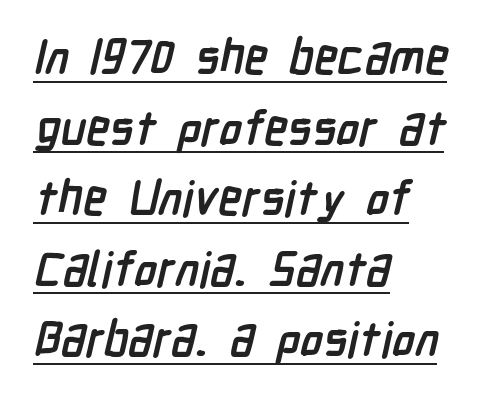
Q: Is the text bold? A: Yes.
Q: Is the typeface a serif or a sans-serif typeface? A: Sans-serif.
Q: Is the text underlined? A: Yes.
Q: How is the paragraph aligned? A: Left-aligned.
Q: Is the spacing between letters normal or unusually wide? A: Normal.
Q: Is the spacing between lines tight, normal or loose? A: Normal.
Q: Width (condensed, normal, or wide)? A: Condensed.
Q: Stroke contrast? A: Low.
Q: x-height? A: Medium.
Q: Monospaced? A: No.
